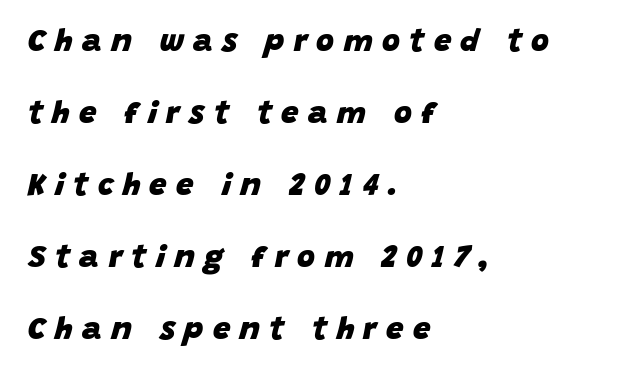
{"italic": "yes", "lean": "right", "slant_degrees": 15, "bold": "yes", "weight": "heavy", "width": "normal", "stroke_contrast": "low", "x_height": "large", "monospaced": "no", "underline": "no", "align": "left", "line_spacing": "loose", "line_spacing_ratio": 2.32, "letter_spacing": "wide", "letter_spacing_em": 0.3, "glyph_px": 31}
